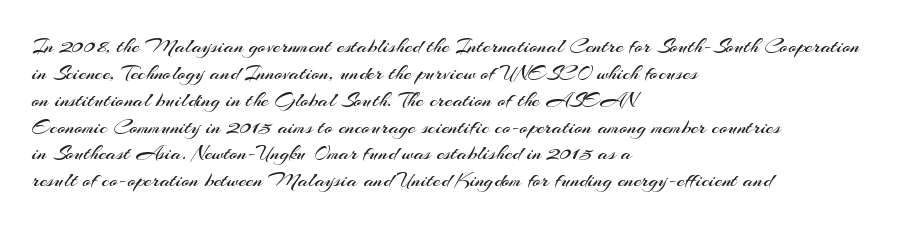
{"bold": "no", "underline": "no", "align": "left", "line_spacing_ratio": 1.22, "letter_spacing": "normal", "letter_spacing_em": 0.0, "glyph_px": 22}
